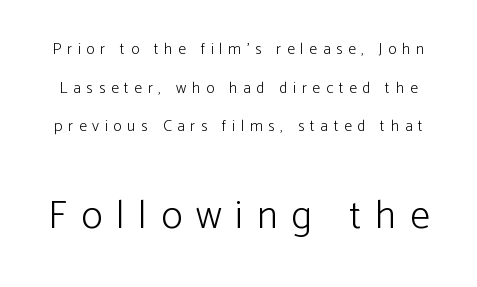
{"serif": "no", "italic": "no", "bold": "no", "weight": "light", "width": "normal", "stroke_contrast": "low", "x_height": "medium", "monospaced": "no", "underline": "no", "line_spacing": "loose", "line_spacing_ratio": 2.42, "letter_spacing": "wide", "letter_spacing_em": 0.35, "larger_block": "second", "size_ratio": 2.5, "glyph_px": 40}
